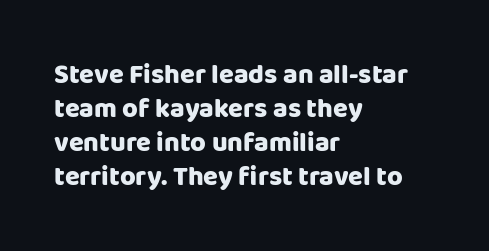
{"italic": "no", "bold": "yes", "underline": "no", "align": "left", "line_spacing": "normal", "line_spacing_ratio": 1.26, "letter_spacing": "normal", "letter_spacing_em": 0.0, "glyph_px": 27}
